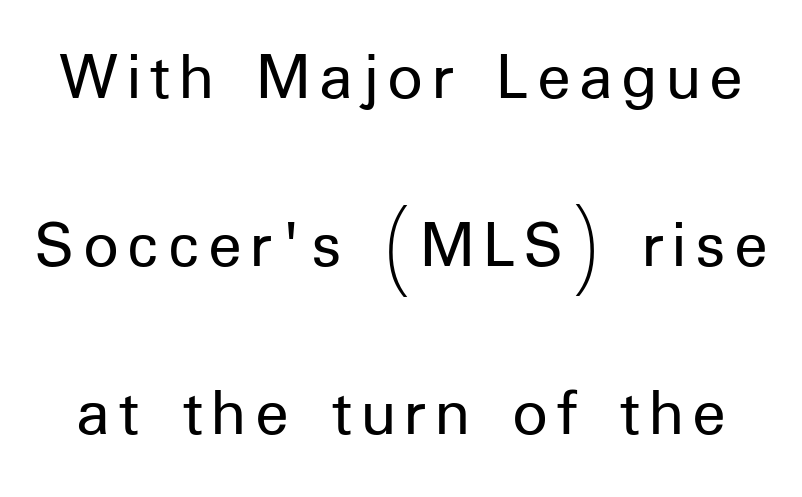
Q: Is the text bold? A: No.
Q: Is the text italic (slanted)? A: No, it is upright.
Q: Is the typeface a serif or a sans-serif typeface? A: Sans-serif.
Q: Is the text underlined? A: No.
Q: Is the spacing between lines tight, normal or loose? A: Loose.
Q: Width (condensed, normal, or wide)? A: Normal.
Q: Stroke contrast? A: Low.
Q: x-height? A: Medium.
Q: Monospaced? A: No.
